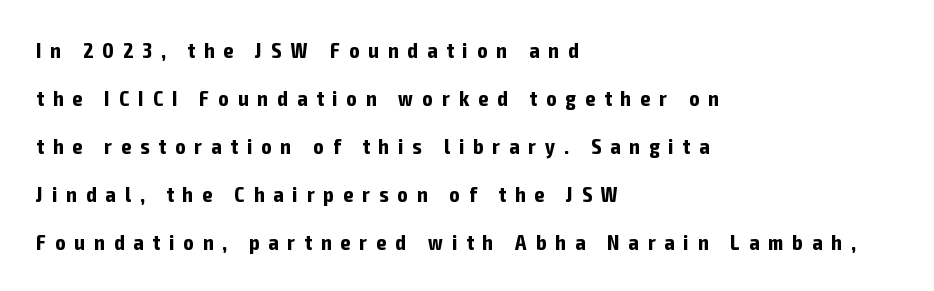
This is roman type, the default non-slanted kind. Decoration check: the copy has no underline. Does the copy run flush right? No — it runs flush left. Here the glyphs are tracked loosely, breaking word shapes into spaced letters. Its strokes are broad and dark, the hallmark of bold type. Line spacing here is loose.
